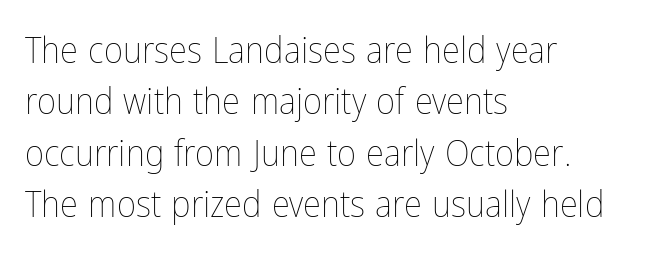
The image shows 37 px thin, condensed type, upright; set left-aligned, normal line spacing (1.39x), normal letter spacing, not underlined; low stroke contrast and a medium x-height.
